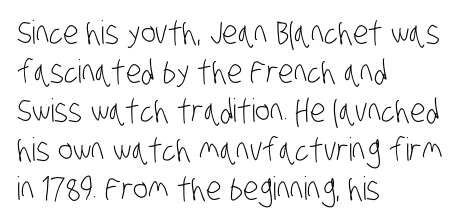
{"serif": "no", "bold": "no", "weight": "light", "width": "condensed", "stroke_contrast": "low", "x_height": "large", "monospaced": "no", "underline": "no", "align": "left", "line_spacing_ratio": 1.22, "letter_spacing": "normal", "letter_spacing_em": 0.0, "glyph_px": 32}
